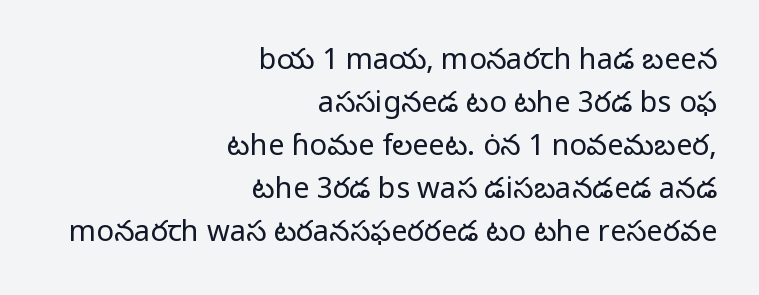
{"serif": "no", "italic": "no", "bold": "no", "weight": "regular", "width": "normal", "stroke_contrast": "low", "x_height": "medium", "monospaced": "no", "underline": "no", "align": "right", "line_spacing": "normal", "line_spacing_ratio": 1.48, "letter_spacing": "normal", "letter_spacing_em": 0.0, "glyph_px": 29}
